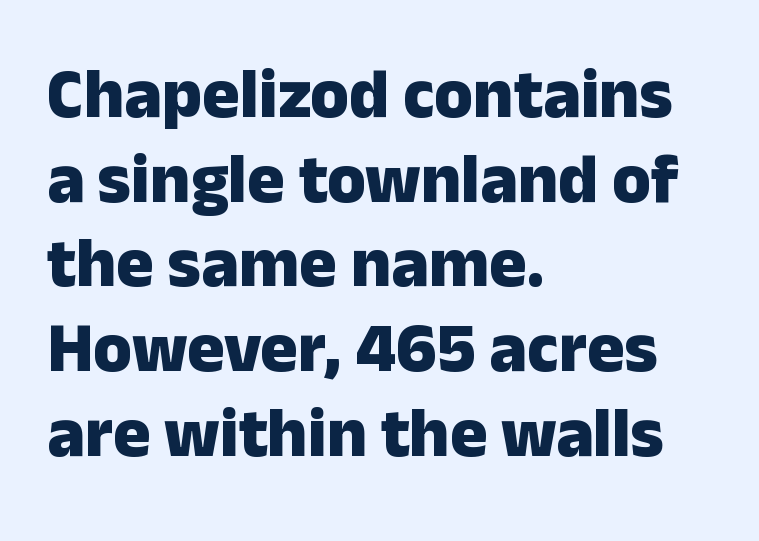
{"serif": "no", "italic": "no", "bold": "yes", "weight": "heavy", "width": "normal", "stroke_contrast": "low", "x_height": "medium", "monospaced": "no", "underline": "no", "align": "left", "line_spacing_ratio": 1.21, "letter_spacing": "normal", "letter_spacing_em": 0.0, "glyph_px": 70}
